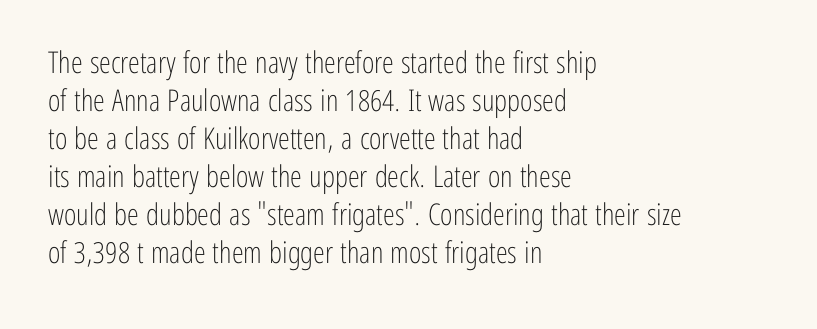
Check under the words: just untouched page. Weight: not bold — regular or lighter. The rendering uses natural spacing where letterforms have individual widths. No italicization has been applied; the sample stays upright. Vertically, the passage feels balanced, rows spaced as you'd expect. A classic flush-left, rag-right setting is used for this passage.
